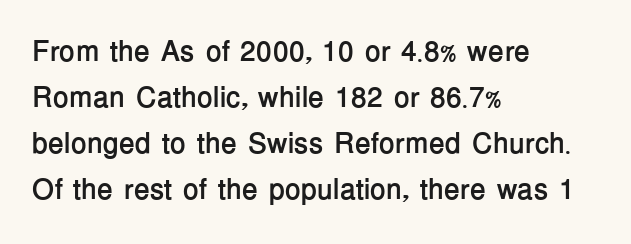
Q: Is the text bold? A: Yes.
Q: Is the text italic (slanted)? A: No, it is upright.
Q: Is the typeface a serif or a sans-serif typeface? A: Sans-serif.
Q: Is the text underlined? A: No.
Q: How is the paragraph aligned? A: Left-aligned.
Q: Is the spacing between letters normal or unusually wide? A: Normal.
Q: Is the spacing between lines tight, normal or loose? A: Normal.
Q: Width (condensed, normal, or wide)? A: Normal.
Q: Stroke contrast? A: Low.
Q: x-height? A: Medium.
Q: Monospaced? A: No.
